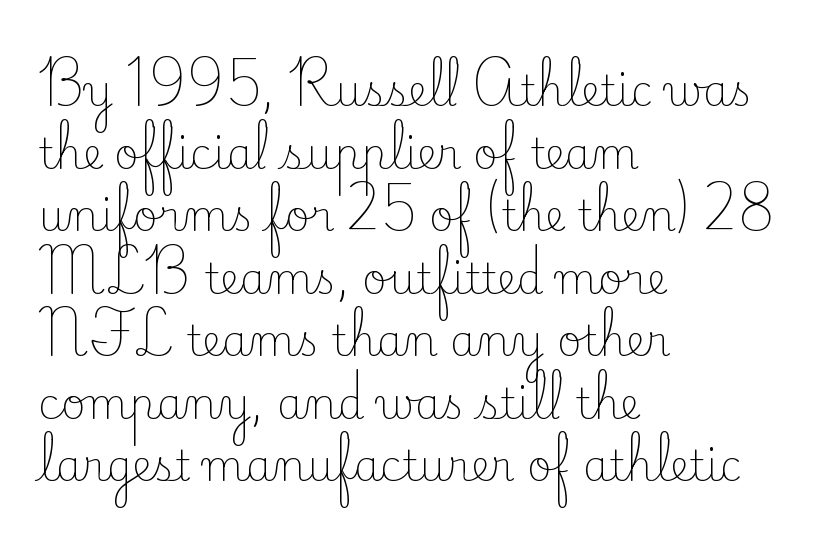
The cut favours lightness, reaching ordinary text weight at its darkest. Words appear dense and cohesive because spacing is normal. Proportional: the letters do not fall into vertical columns. Serif or sans? Serif — the stroke terminals have little feet. Quick note: underline off. These lines are set flush left with a ragged right edge.
